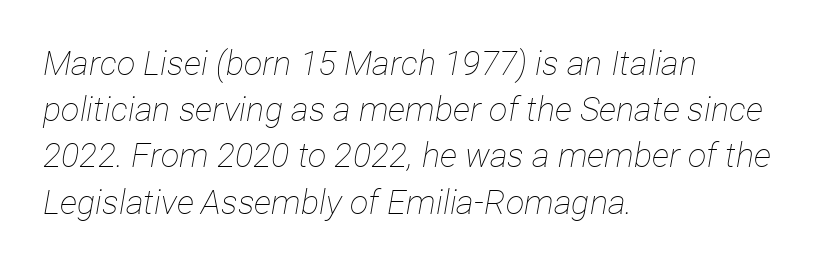
The face looks like a standard text weight, possibly lighter. Unmarked baselines from the first word to the last. The gaps between neighbouring characters are ordinary and unremarkable. Evenly set lines give the paragraph a standard silhouette. Reading down the block, your eye returns to a fixed left position each line.
